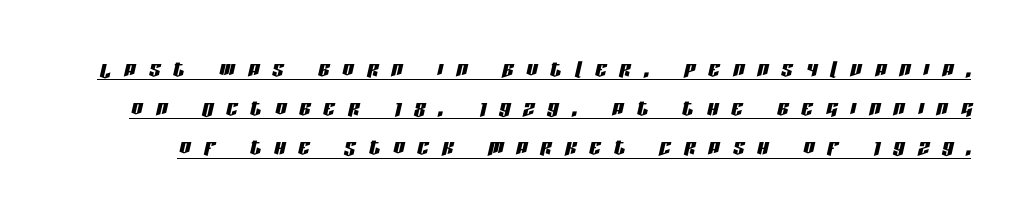
The image shows 28 px condensed type, italic (leaning right); set normal line spacing (1.4x), unusually wide letter spacing (+0.47 em), underlined; low stroke contrast and a large x-height.
